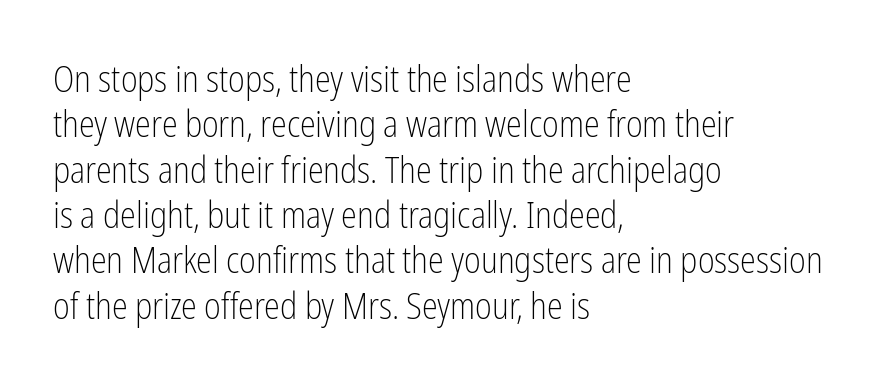
The baseline area is clear. Unlike a traditional serif, this face leaves its strokes unadorned. Spacing verdict: proportional, widths tailored to each character. The leading is moderate, giving the passage an even texture.
